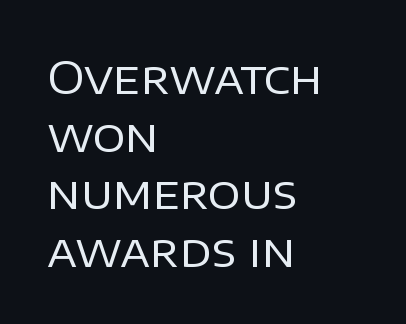
Check where the strokes stop: nothing finishes them off — pure sans. Does extra space separate the letters? No, they use regular spacing. Proportional: the letters do not fall into vertical columns. Counters stay open thanks to moderate or lighter strokes. Nope, not italic — everything's standing straight.
